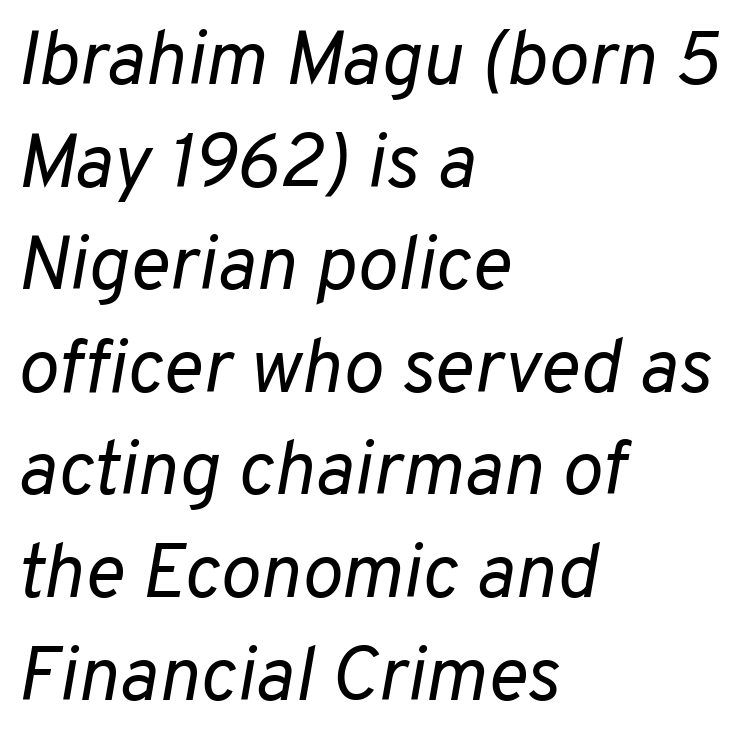
{"italic": "yes", "lean": "right", "slant_degrees": 10, "bold": "no", "weight": "regular", "width": "normal", "stroke_contrast": "low", "x_height": "medium", "monospaced": "no", "underline": "no", "align": "left", "line_spacing": "normal", "line_spacing_ratio": 1.35, "letter_spacing": "normal", "letter_spacing_em": 0.0, "glyph_px": 76}
